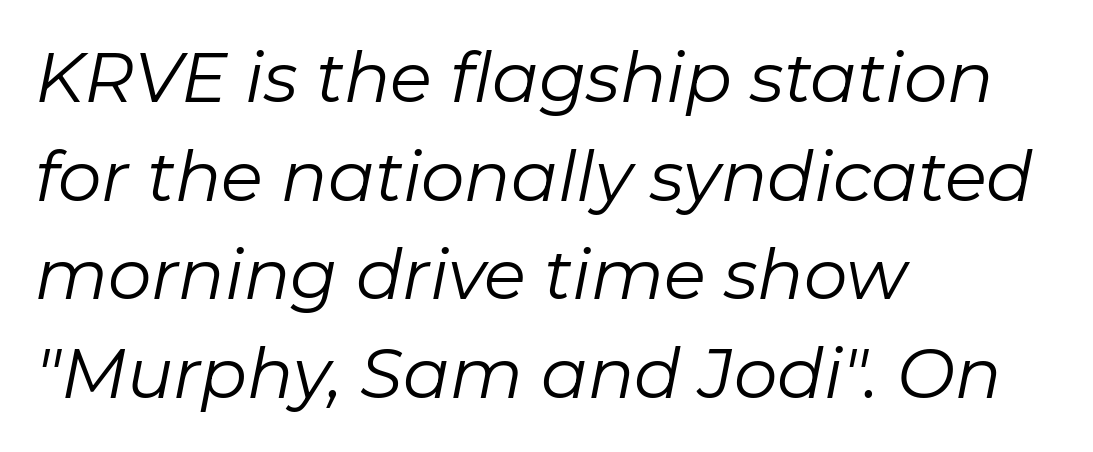
Underlining? Definitely not there. The weight tops out at a normal text grade. Interline gaps are of average width in this sample. Reading down the block, your eye returns to a fixed left position each line. Characters follow at the spacing the type designer built in.
